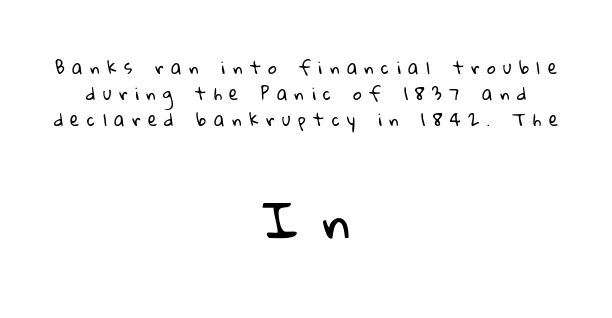
Typeset on center — no edge is straight. Spacing verdict: proportional, widths tailored to each character. Larger block? The one below; the one above is distinctly smaller. Check under the words: just untouched page. Loose tracking; the words dissolve into strings of separated letters.
